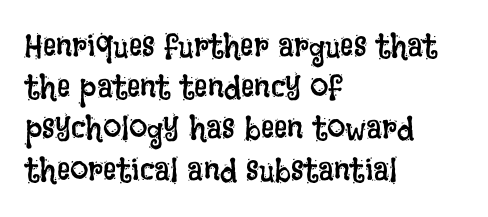
The image shows 33 px regular-weight, condensed type, upright; set left-aligned, normal line spacing (1.25x), normal letter spacing, not underlined; low stroke contrast and a large x-height.
